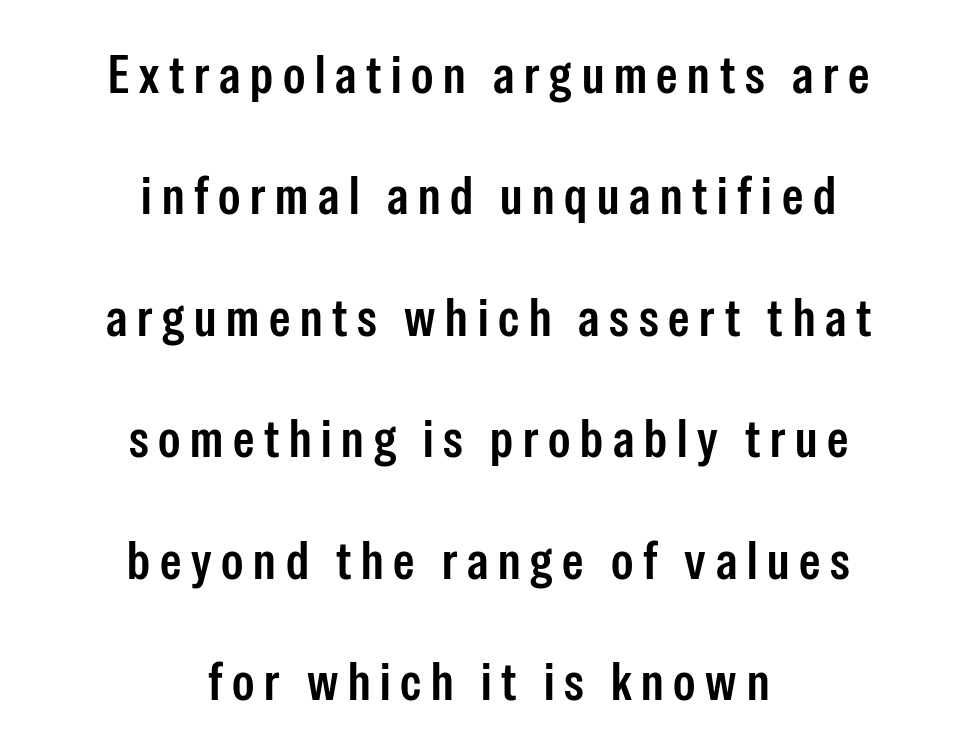
Q: Is the text italic (slanted)? A: No, it is upright.
Q: Is the typeface a serif or a sans-serif typeface? A: Sans-serif.
Q: Is the text underlined? A: No.
Q: How is the paragraph aligned? A: Centered.
Q: Is the spacing between lines tight, normal or loose? A: Loose.
Q: Width (condensed, normal, or wide)? A: Condensed.
Q: Stroke contrast? A: Low.
Q: x-height? A: Medium.
Q: Monospaced? A: No.
